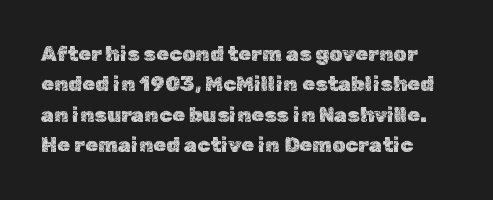
Descenders are the only things crossing below the line. Spacing between characters is what you'd get straight out of the box. Compared with typical paragraphs, the rows here are spaced about the same. Every character sits straight up, as roman type does.
